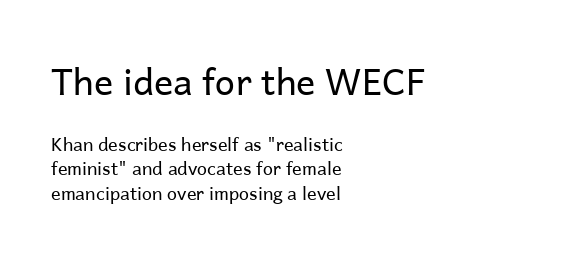
{"serif": "no", "italic": "no", "bold": "no", "weight": "regular", "width": "normal", "stroke_contrast": "low", "x_height": "medium", "monospaced": "no", "underline": "no", "align": "left", "line_spacing": "normal", "line_spacing_ratio": 1.36, "letter_spacing": "normal", "letter_spacing_em": 0.0, "larger_block": "first", "size_ratio": 2.0, "glyph_px": 36}
